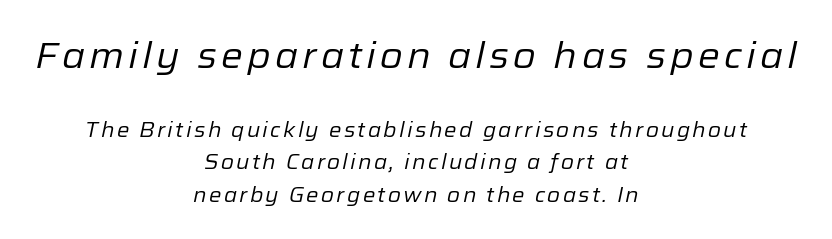
The image shows 37 px regular-weight type, italic (leaning right); set centered, normal line spacing (1.55x), not underlined; the first (top) block is 1.76x larger; low stroke contrast and a medium x-height.
